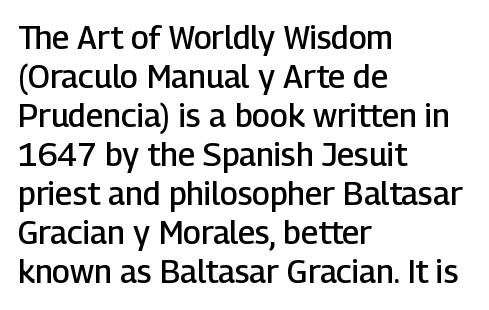
The image shows 32 px semibold sans-serif type, upright; set left-aligned, line spacing 1.22x, normal letter spacing, not underlined; low stroke contrast and a medium x-height.
